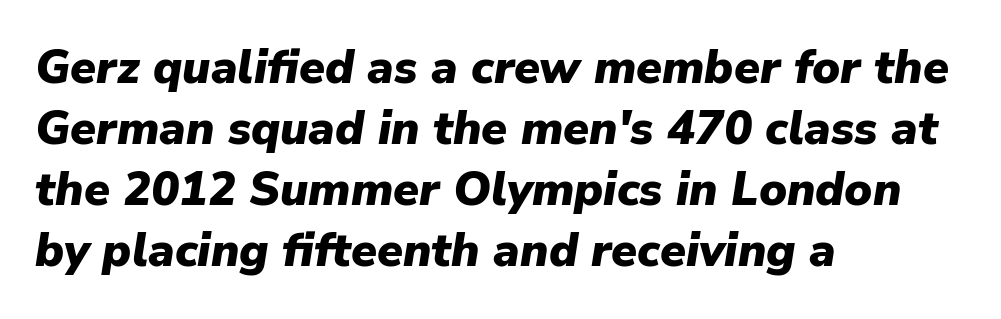
Tracking value appears to be zero — textbook default spacing. Bold? Absolutely — the strokes are thick and heavy. A student would call this left alignment; a typographer would say flush left, rag right. A typesetter would call this proportional, since set widths differ per character. The baseline area is clear.
